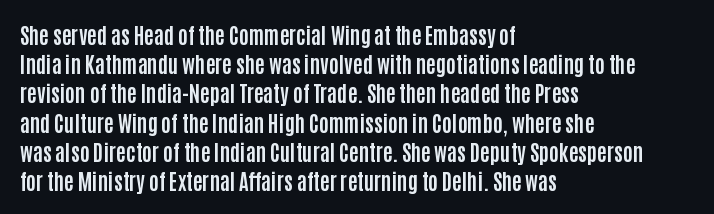
Q: Is the text bold? A: Yes.
Q: Is the text italic (slanted)? A: No, it is upright.
Q: Is the text underlined? A: No.
Q: How is the paragraph aligned? A: Left-aligned.
Q: Is the spacing between letters normal or unusually wide? A: Normal.
Q: Is the spacing between lines tight, normal or loose? A: Normal.
